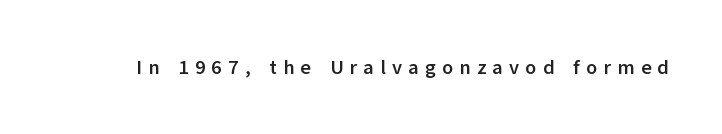
Q: Is the text bold? A: Yes.
Q: Is the text italic (slanted)? A: No, it is upright.
Q: Is the text underlined? A: No.
Q: Is the spacing between letters normal or unusually wide? A: Unusually wide.
